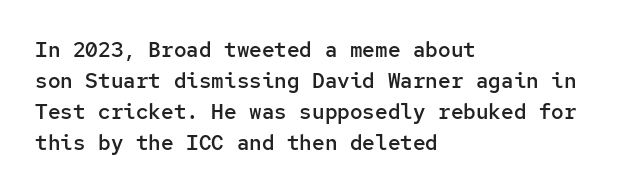
The image shows 21 px text type, upright; set left-aligned, normal line spacing (1.47x), normal letter spacing, not underlined.
